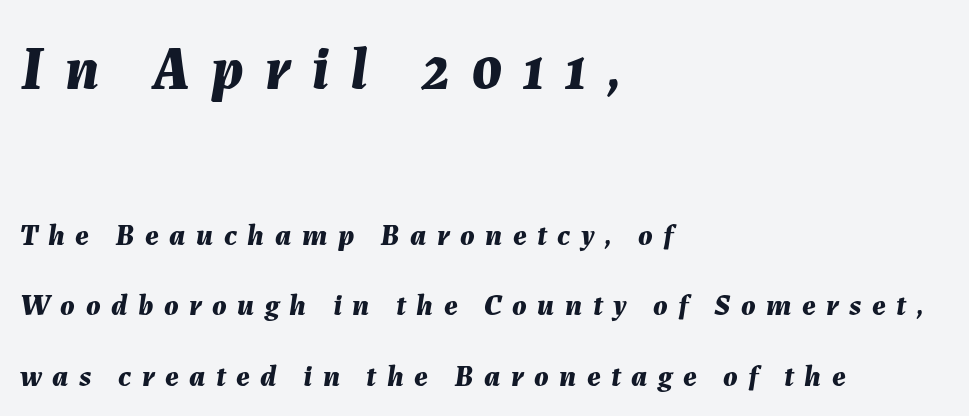
The first block has been scaled up relative to the second. Plain, unruled lines of type. This block would shrink considerably if given ordinary leading; it's expanded now. The letters are bold, with thick, heavy strokes. Loose tracking; the words dissolve into strings of separated letters.
